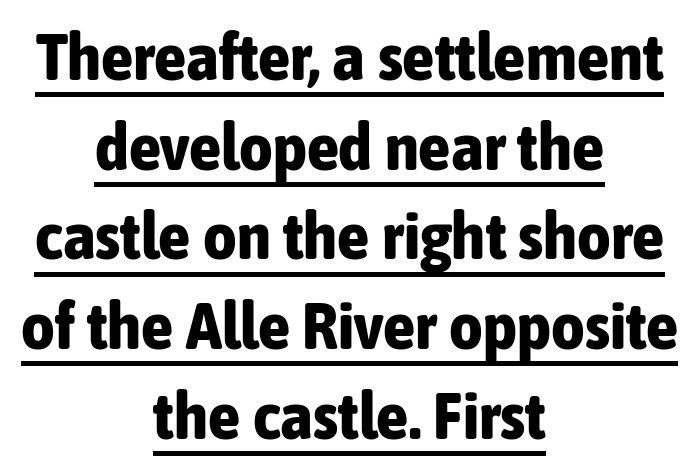
The image shows 65 px bold, condensed sans-serif type, upright; set centered, normal line spacing (1.38x), normal letter spacing, underlined; low stroke contrast and a medium x-height.
